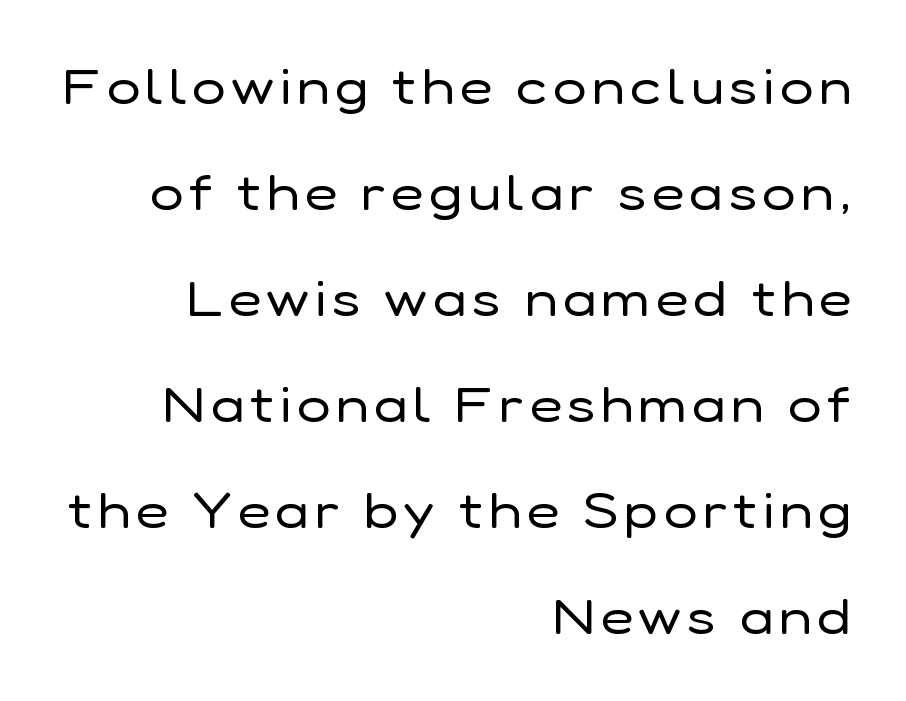
The image shows 50 px regular-weight sans-serif type, upright; set right-aligned, loose line spacing (2.12x), not underlined; low stroke contrast and a medium x-height.
